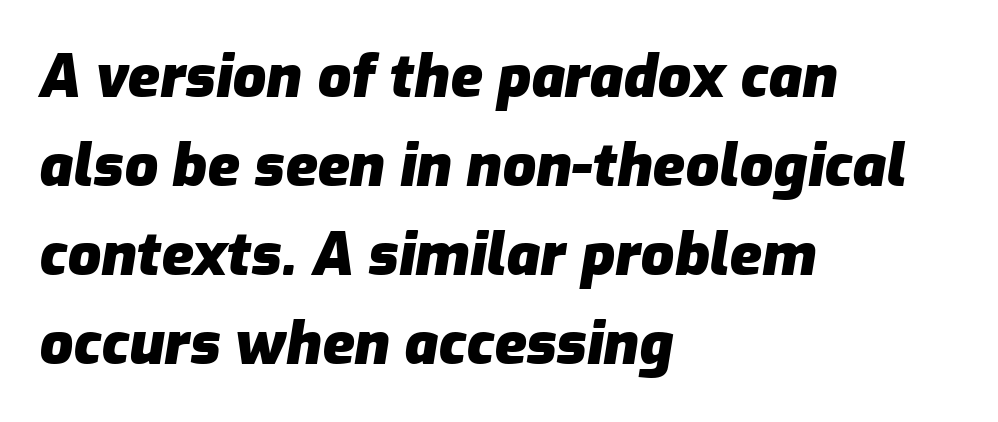
Q: Is the text bold? A: Yes.
Q: Is the text italic (slanted)? A: Yes, it leans right by about 9 degrees.
Q: Is the text underlined? A: No.
Q: How is the paragraph aligned? A: Left-aligned.
Q: Is the spacing between letters normal or unusually wide? A: Normal.
Q: Is the spacing between lines tight, normal or loose? A: Normal.
Q: Width (condensed, normal, or wide)? A: Normal.
Q: Stroke contrast? A: Low.
Q: x-height? A: Medium.
Q: Monospaced? A: No.
